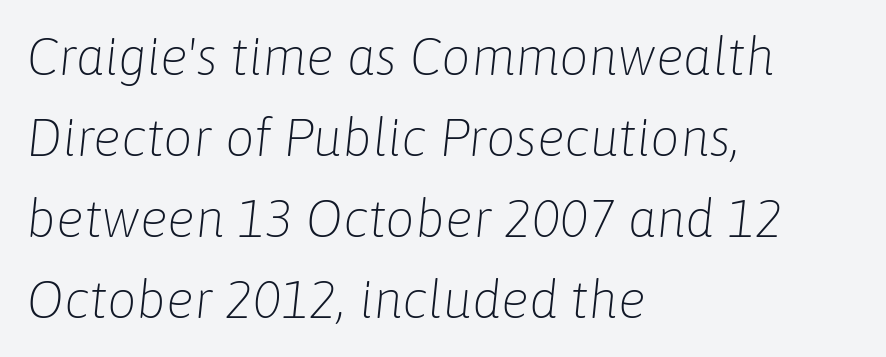
The image shows 52 px light type, italic (leaning right); set left-aligned, normal line spacing (1.56x), normal letter spacing, not underlined; low stroke contrast and a medium x-height.
